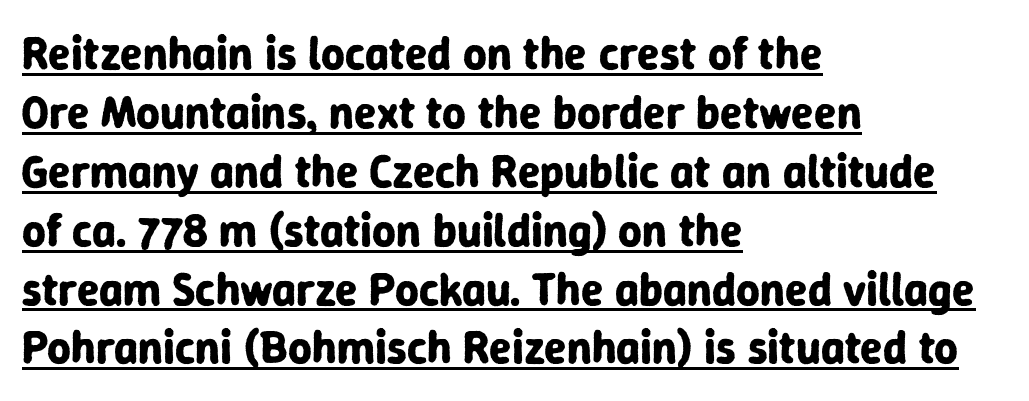
{"serif": "no", "italic": "no", "bold": "yes", "weight": "bold", "width": "normal", "stroke_contrast": "low", "x_height": "medium", "monospaced": "no", "underline": "yes", "align": "left", "line_spacing": "normal", "line_spacing_ratio": 1.28, "letter_spacing": "normal", "letter_spacing_em": 0.0, "glyph_px": 46}
